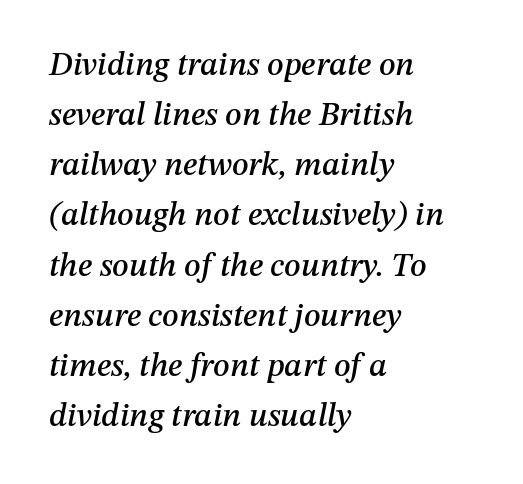
Q: Is the text italic (slanted)? A: Yes, it leans right by about 12 degrees.
Q: Is the text underlined? A: No.
Q: How is the paragraph aligned? A: Left-aligned.
Q: Is the spacing between letters normal or unusually wide? A: Normal.
Q: Is the spacing between lines tight, normal or loose? A: Normal.
Q: Width (condensed, normal, or wide)? A: Normal.
Q: Stroke contrast? A: Medium.
Q: x-height? A: Medium.
Q: Monospaced? A: No.
